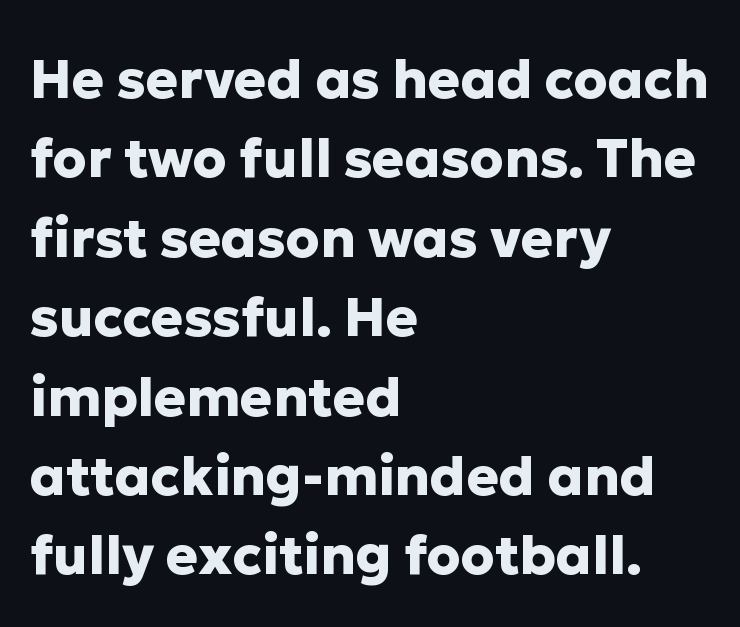
The image shows 54 px heavy sans-serif type, upright; set left-aligned, normal line spacing (1.47x), normal letter spacing, not underlined; low stroke contrast and a medium x-height.
